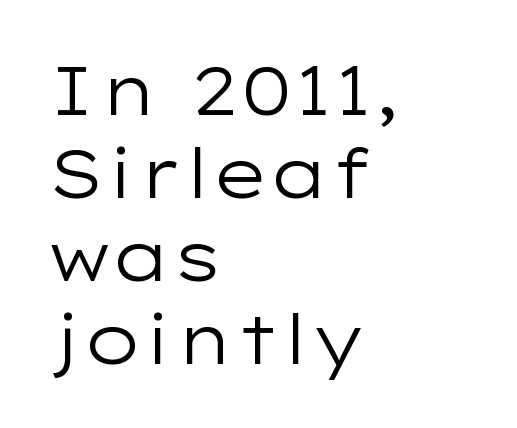
Q: Is the text bold? A: No.
Q: Is the text italic (slanted)? A: No, it is upright.
Q: Is the typeface a serif or a sans-serif typeface? A: Sans-serif.
Q: Is the text underlined? A: No.
Q: How is the paragraph aligned? A: Left-aligned.
Q: Is the spacing between letters normal or unusually wide? A: Normal.
Q: Width (condensed, normal, or wide)? A: Wide.
Q: Stroke contrast? A: Low.
Q: x-height? A: Medium.
Q: Monospaced? A: No.
